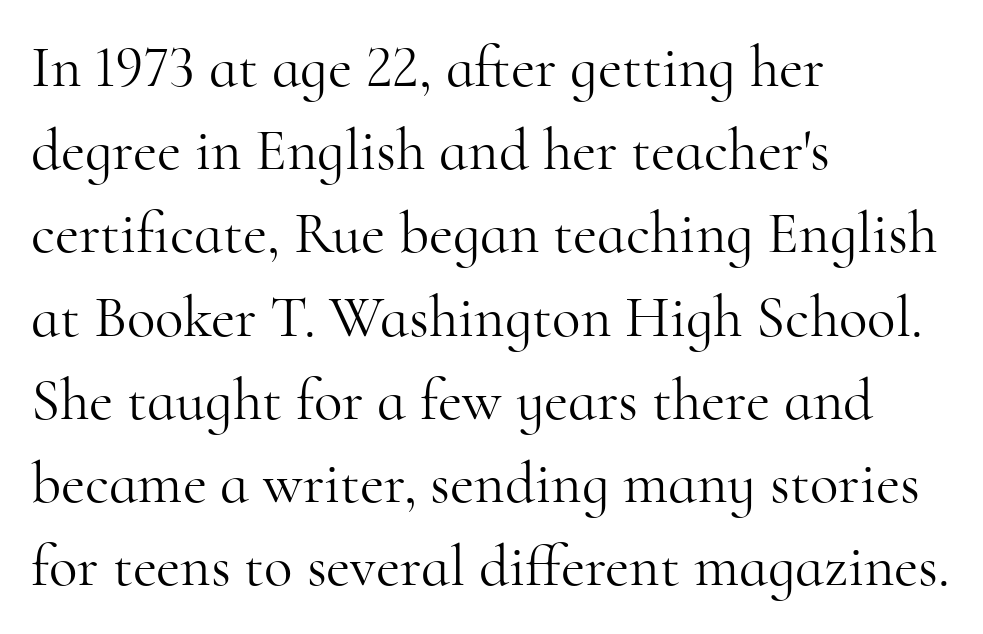
The image shows 59 px light serif type, upright; set left-aligned, normal line spacing (1.41x), normal letter spacing, not underlined; high stroke contrast and a small x-height.
